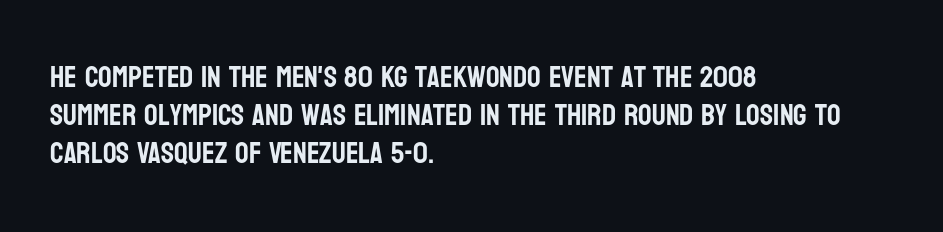
{"serif": "no", "italic": "no", "width": "condensed", "stroke_contrast": "low", "x_height": "large", "monospaced": "no", "underline": "no", "align": "left", "line_spacing": "normal", "line_spacing_ratio": 1.27, "letter_spacing": "normal", "letter_spacing_em": 0.0, "glyph_px": 30}
